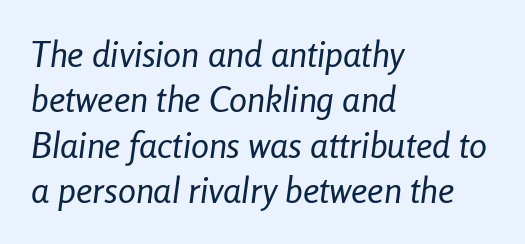
The image shows 36 px regular-weight, condensed type, italic (leaning right); set left-aligned, normal line spacing (1.26x), normal letter spacing, not underlined; low stroke contrast and a medium x-height.
